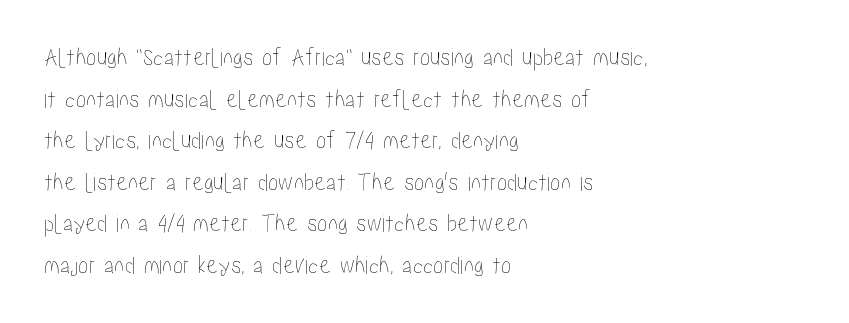
The image shows 26 px text type, upright; set left-aligned, normal line spacing (1.6x), normal letter spacing, not underlined.
